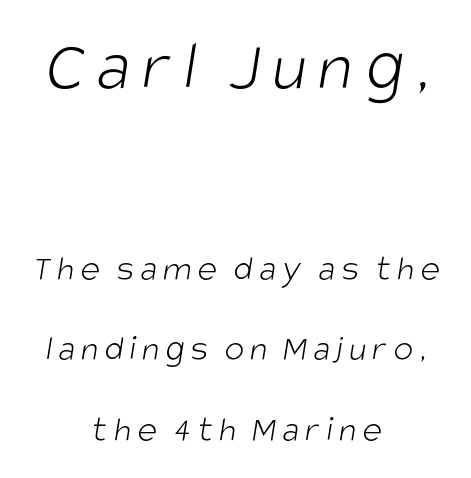
The image shows 74 px light, condensed sans-serif type; set centered, loose line spacing (2.18x), not underlined; the first (top) block is 2.0x larger; low stroke contrast and a large x-height.
